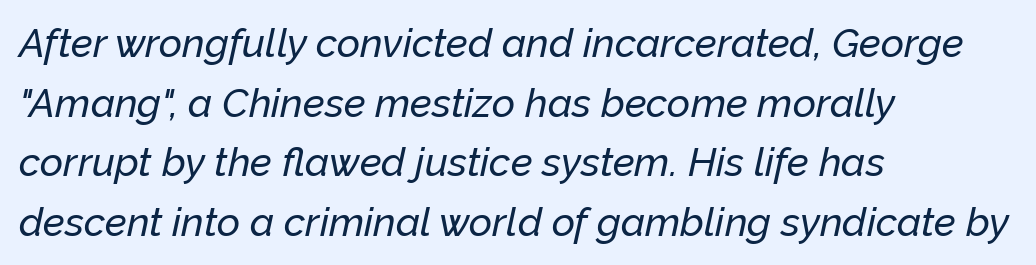
Q: Is the text italic (slanted)? A: Yes, it leans right by about 12 degrees.
Q: Is the text underlined? A: No.
Q: How is the paragraph aligned? A: Left-aligned.
Q: Is the spacing between letters normal or unusually wide? A: Normal.
Q: Is the spacing between lines tight, normal or loose? A: Normal.
Q: Width (condensed, normal, or wide)? A: Normal.
Q: Stroke contrast? A: Low.
Q: x-height? A: Medium.
Q: Monospaced? A: No.
